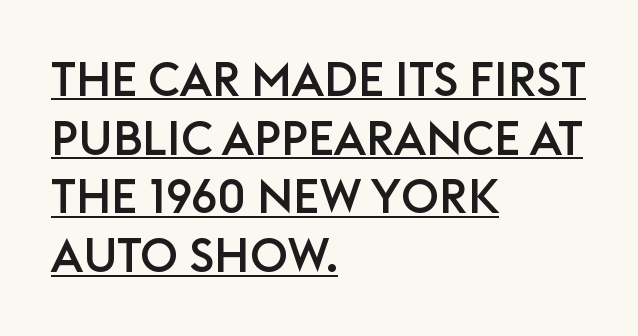
This rendering uses left alignment, leaving the right contour irregular. Characters follow at the spacing the type designer built in. Do the characters align in a grid? No, the font is proportional. Leading matches the norm, producing a regular column. Ordinary non-slanted type is in use.
